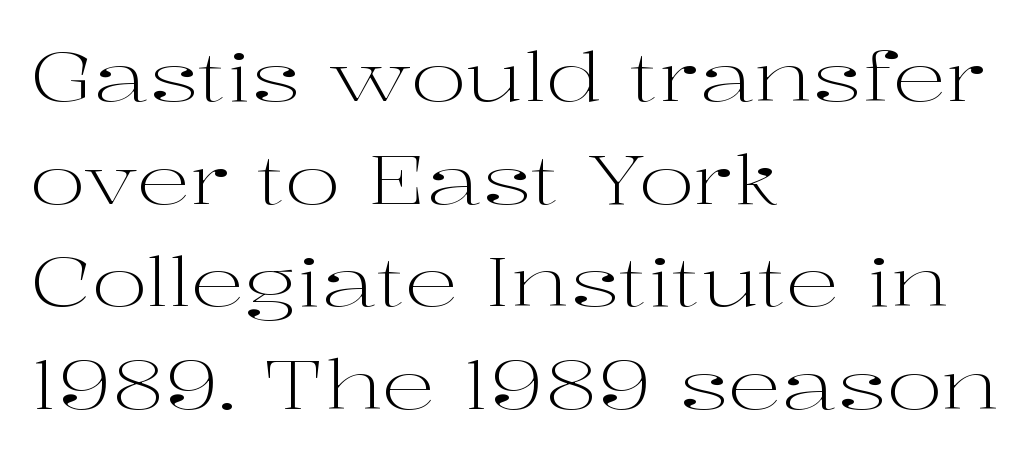
The image shows 67 px light, wide serif type, upright; set left-aligned, normal line spacing (1.53x), normal letter spacing, not underlined; high stroke contrast and a medium x-height.
